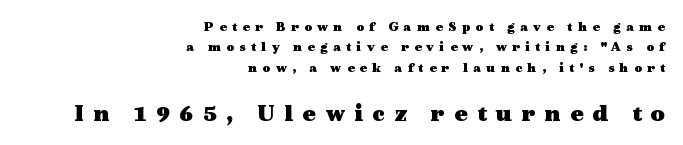
{"italic": "no", "bold": "yes", "underline": "no", "align": "right", "line_spacing": "normal", "line_spacing_ratio": 1.45, "letter_spacing": "wide", "letter_spacing_em": 0.37, "larger_block": "second", "size_ratio": 1.79, "glyph_px": 25}
